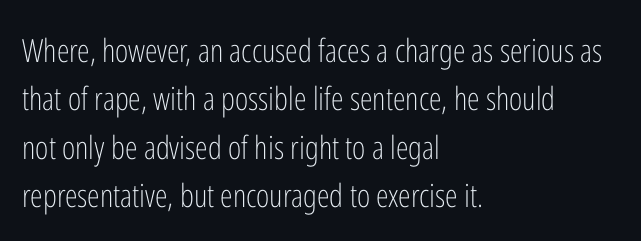
{"serif": "no", "italic": "no", "bold": "no", "weight": "light", "width": "condensed", "stroke_contrast": "low", "x_height": "medium", "monospaced": "no", "underline": "no", "align": "left", "line_spacing": "normal", "line_spacing_ratio": 1.51, "letter_spacing": "normal", "letter_spacing_em": 0.0, "glyph_px": 32}
